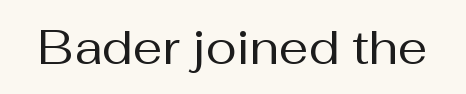
The image shows 47 px regular-weight sans-serif type, upright; set normal letter spacing, not underlined; medium stroke contrast and a medium x-height.
